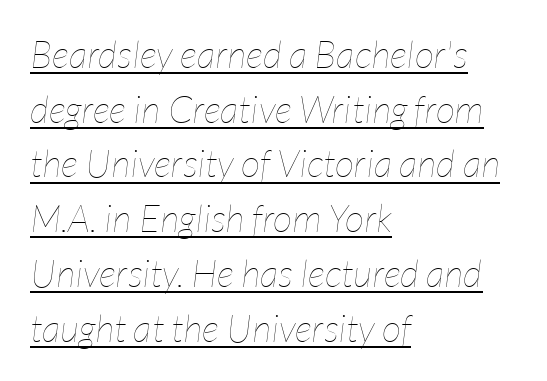
The face used here is rendered with its standard letterfit. Interline gaps are of average width in this sample. The text carries the slant typical of an italic or oblique font. Do the characters align in a grid? No, the font is proportional. Does a line run under the words? Yes, clearly. Bold? No — there's no thickening of the strokes.
